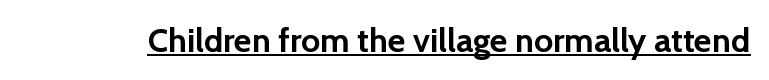
Q: Is the text bold? A: Yes.
Q: Is the text italic (slanted)? A: No, it is upright.
Q: Is the typeface a serif or a sans-serif typeface? A: Sans-serif.
Q: Is the text underlined? A: Yes.
Q: Is the spacing between letters normal or unusually wide? A: Normal.
Q: Width (condensed, normal, or wide)? A: Normal.
Q: Stroke contrast? A: Low.
Q: x-height? A: Medium.
Q: Monospaced? A: No.
